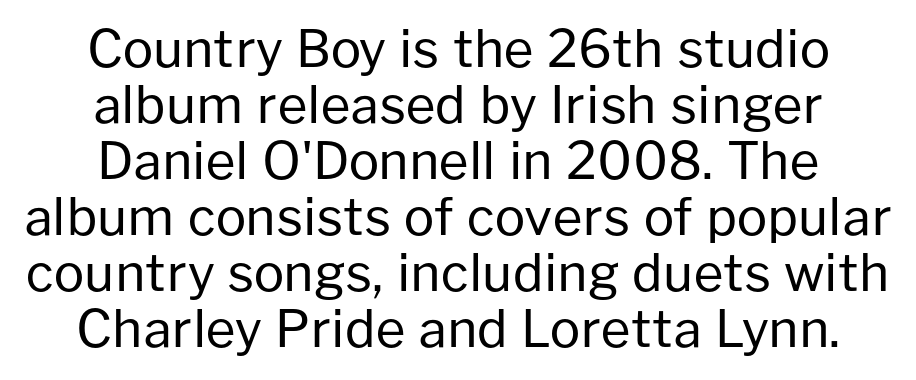
{"serif": "no", "italic": "no", "bold": "no", "weight": "regular", "width": "normal", "stroke_contrast": "low", "x_height": "medium", "monospaced": "no", "underline": "no", "align": "center", "line_spacing": "tight", "line_spacing_ratio": 1.1, "letter_spacing": "normal", "letter_spacing_em": 0.0, "glyph_px": 51}
